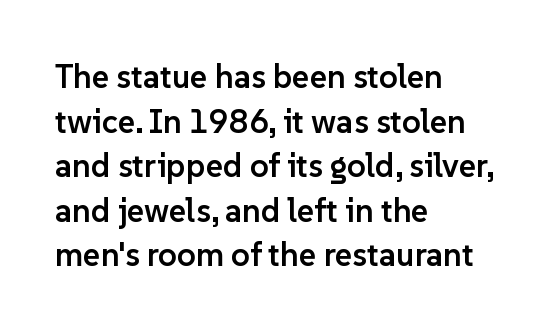
Q: Is the text bold? A: Semi-bold.
Q: Is the text italic (slanted)? A: No, it is upright.
Q: Is the typeface a serif or a sans-serif typeface? A: Sans-serif.
Q: Is the text underlined? A: No.
Q: How is the paragraph aligned? A: Left-aligned.
Q: Is the spacing between letters normal or unusually wide? A: Normal.
Q: Is the spacing between lines tight, normal or loose? A: Normal.
Q: Width (condensed, normal, or wide)? A: Normal.
Q: Stroke contrast? A: Low.
Q: x-height? A: Medium.
Q: Monospaced? A: No.
